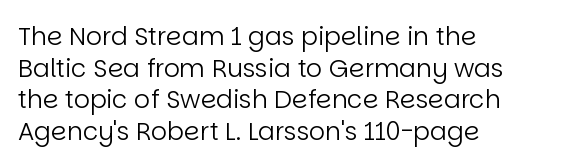
{"italic": "no", "bold": "no", "underline": "no", "align": "left", "line_spacing": "normal", "line_spacing_ratio": 1.27, "letter_spacing": "normal", "letter_spacing_em": 0.0, "glyph_px": 25}
